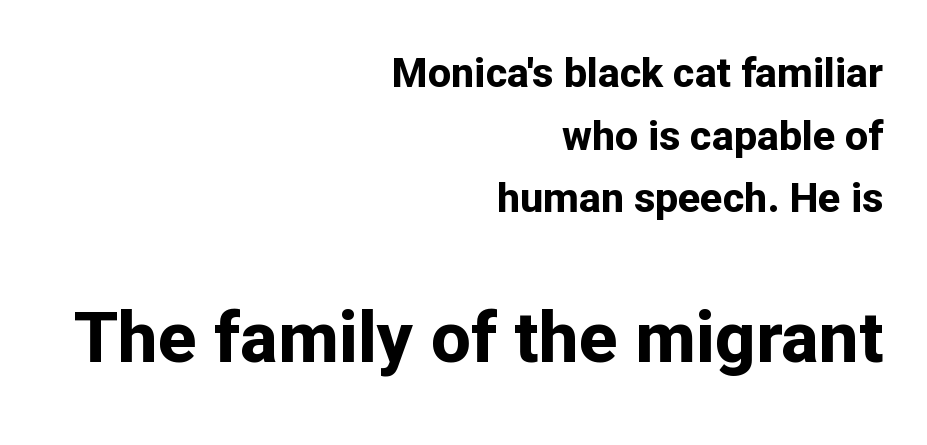
{"serif": "no", "italic": "no", "bold": "yes", "weight": "bold", "width": "normal", "stroke_contrast": "low", "x_height": "medium", "monospaced": "no", "underline": "no", "align": "right", "line_spacing": "normal", "line_spacing_ratio": 1.53, "letter_spacing": "normal", "letter_spacing_em": 0.0, "larger_block": "second", "size_ratio": 1.73, "glyph_px": 71}
